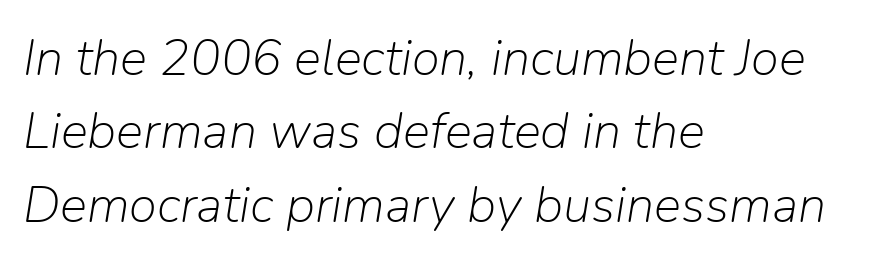
The image shows 51 px light type, italic (leaning right); set left-aligned, normal line spacing (1.44x), normal letter spacing, not underlined; low stroke contrast and a medium x-height.
